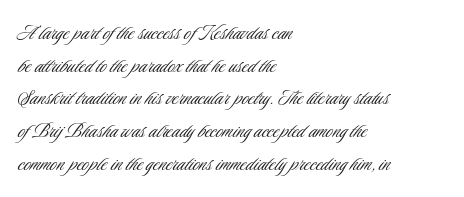
{"bold": "no", "underline": "no", "align": "left", "line_spacing": "normal", "line_spacing_ratio": 1.36, "letter_spacing": "normal", "letter_spacing_em": 0.0, "glyph_px": 24}
